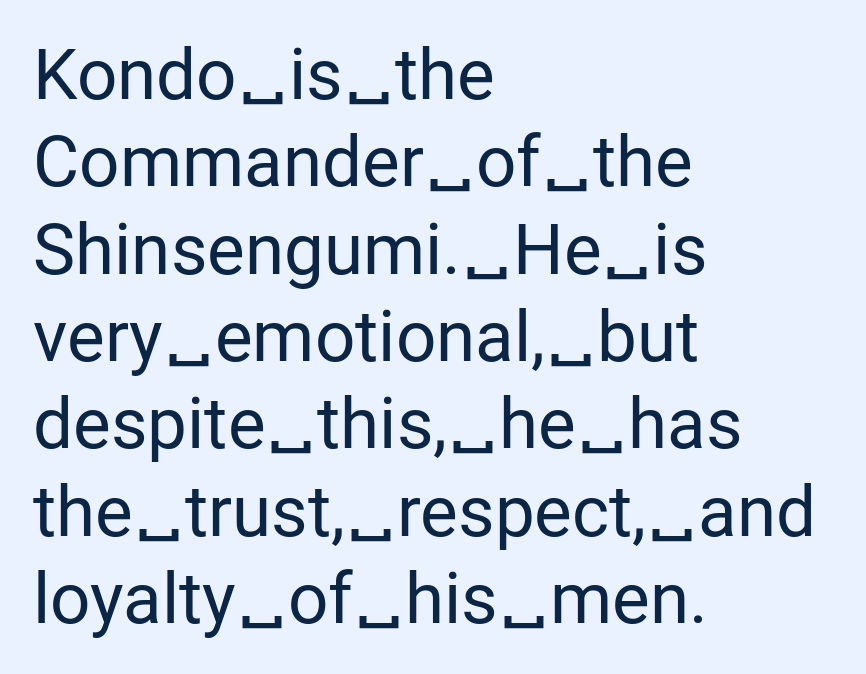
Q: Is the text bold? A: No.
Q: Is the text italic (slanted)? A: No, it is upright.
Q: Is the typeface a serif or a sans-serif typeface? A: Sans-serif.
Q: Is the text underlined? A: No.
Q: How is the paragraph aligned? A: Left-aligned.
Q: Is the spacing between letters normal or unusually wide? A: Normal.
Q: Width (condensed, normal, or wide)? A: Normal.
Q: Stroke contrast? A: Low.
Q: x-height? A: Medium.
Q: Monospaced? A: No.
